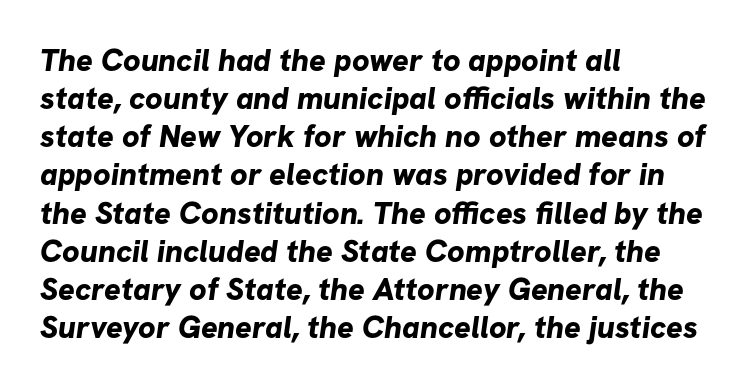
{"serif": "no", "bold": "yes", "weight": "bold", "width": "normal", "stroke_contrast": "low", "x_height": "medium", "monospaced": "no", "underline": "no", "align": "left", "line_spacing_ratio": 1.23, "letter_spacing": "normal", "letter_spacing_em": 0.0, "glyph_px": 31}
